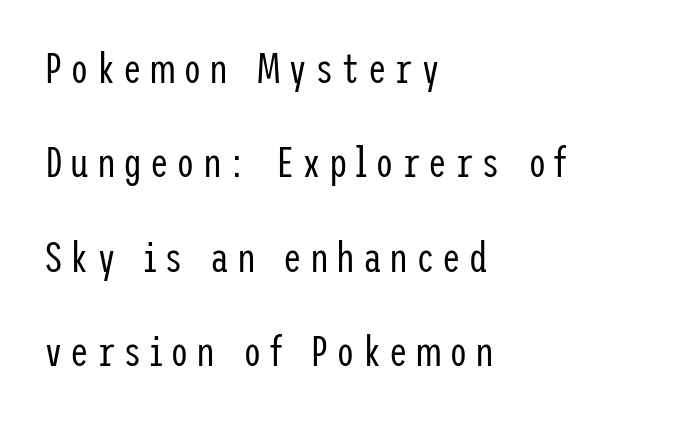
{"serif": "no", "italic": "no", "bold": "no", "weight": "regular", "width": "condensed", "stroke_contrast": "low", "x_height": "medium", "underline": "no", "align": "left", "line_spacing": "loose", "line_spacing_ratio": 2.25, "glyph_px": 42}
